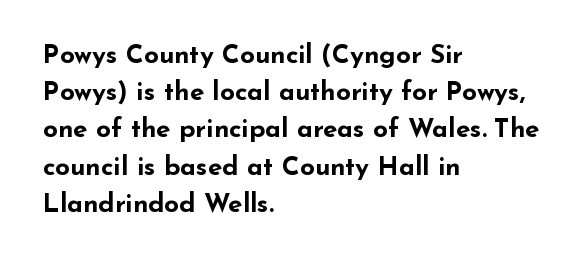
The image shows 26 px bold type, upright; set left-aligned, normal line spacing (1.43x), normal letter spacing, not underlined.
